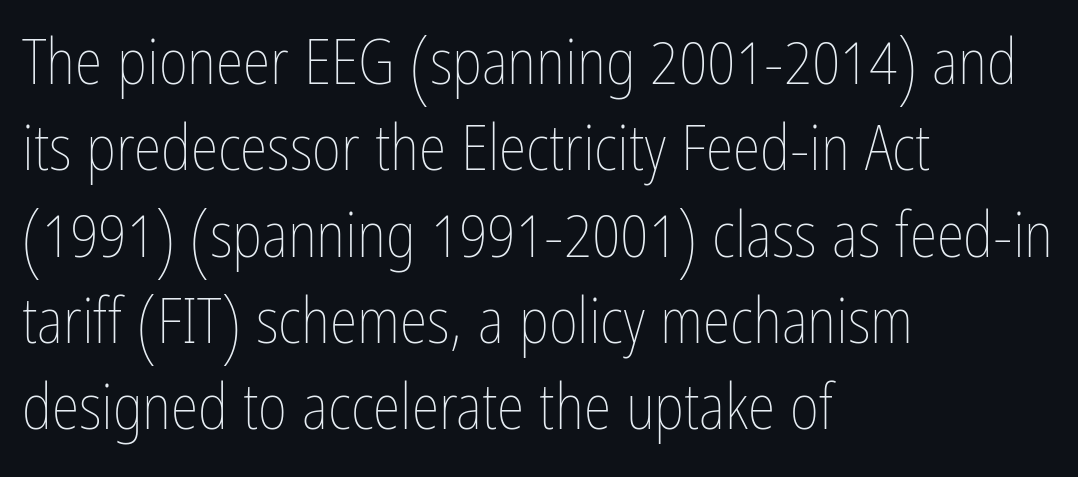
Q: Is the text bold? A: No.
Q: Is the text italic (slanted)? A: No, it is upright.
Q: Is the text underlined? A: No.
Q: How is the paragraph aligned? A: Left-aligned.
Q: Is the spacing between letters normal or unusually wide? A: Normal.
Q: Is the spacing between lines tight, normal or loose? A: Normal.
Q: Width (condensed, normal, or wide)? A: Condensed.
Q: Stroke contrast? A: Low.
Q: x-height? A: Medium.
Q: Monospaced? A: No.
